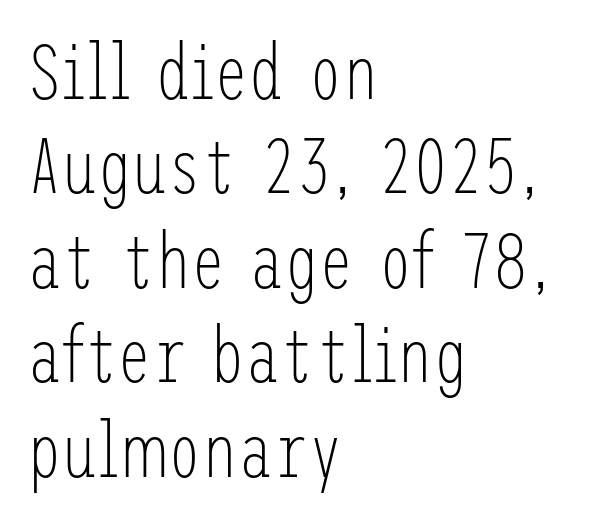
Q: Is the text bold? A: No.
Q: Is the text italic (slanted)? A: No, it is upright.
Q: Is the typeface a serif or a sans-serif typeface? A: Sans-serif.
Q: Is the text underlined? A: No.
Q: How is the paragraph aligned? A: Left-aligned.
Q: Is the spacing between letters normal or unusually wide? A: Normal.
Q: Width (condensed, normal, or wide)? A: Condensed.
Q: Stroke contrast? A: Low.
Q: x-height? A: Medium.
